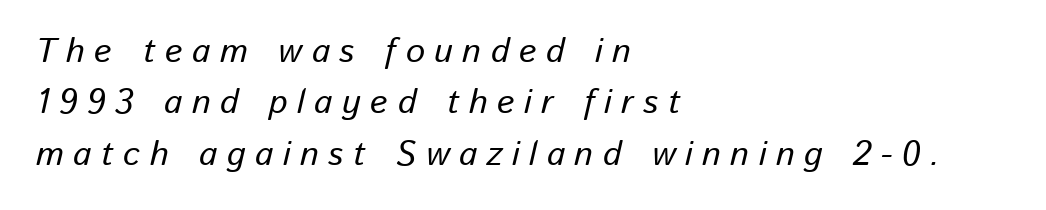
{"italic": "yes", "lean": "right", "slant_degrees": 13, "width": "normal", "stroke_contrast": "low", "x_height": "medium", "monospaced": "no", "underline": "no", "align": "left", "line_spacing": "normal", "line_spacing_ratio": 1.51, "letter_spacing": "wide", "letter_spacing_em": 0.28, "glyph_px": 34}
